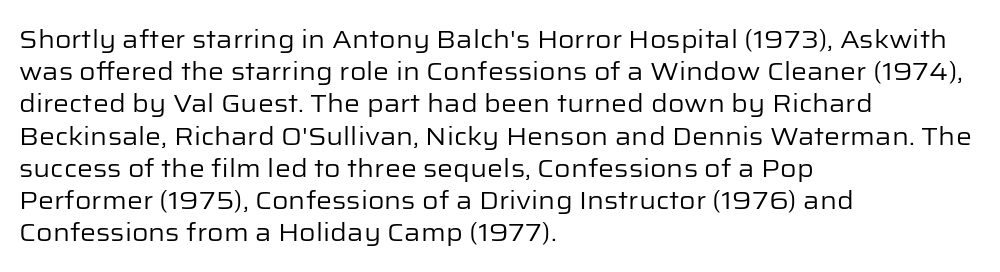
These lines keep a tight, regular rhythm from letter to letter. This sample is left-justified, so line endings fall wherever the words run out. The space between consecutive lines is moderate. Do the letters lean? They stand straight. The passage shown is not underscored anywhere. Stems and bowls with no extra thickness — not bold.
